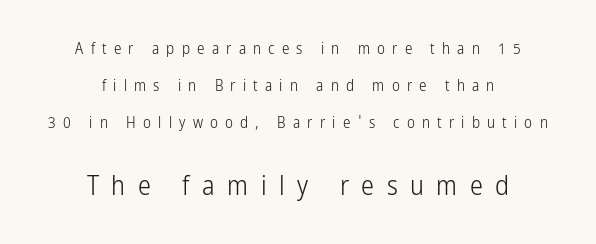
{"italic": "no", "bold": "no", "underline": "no", "align": "center", "line_spacing": "loose", "line_spacing_ratio": 2.46, "letter_spacing": "wide", "letter_spacing_em": 0.48, "larger_block": "second", "size_ratio": 1.73, "glyph_px": 26}
